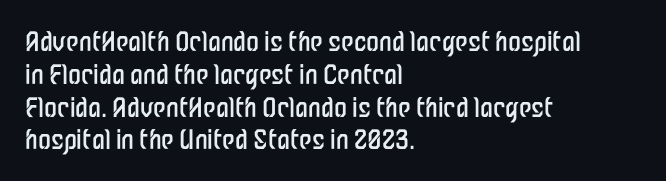
Check the space under the baseline: it is left empty. Posture: upright roman. Is the type heavy? It reads as light-to-regular instead. One-word summary of the alignment: left. The line-height multiplier appears to be the usual default.
